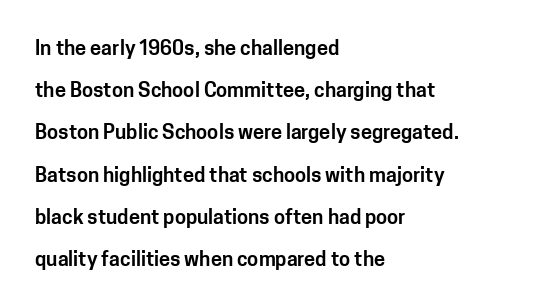
The image shows 20 px text type, upright; set left-aligned, loose line spacing (2.11x), normal letter spacing, not underlined.
